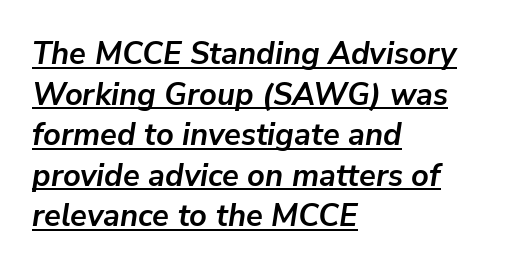
{"italic": "yes", "lean": "right", "slant_degrees": 9, "bold": "yes", "weight": "semibold", "width": "normal", "stroke_contrast": "low", "x_height": "medium", "monospaced": "no", "underline": "yes", "align": "left", "line_spacing": "normal", "line_spacing_ratio": 1.31, "letter_spacing": "normal", "letter_spacing_em": 0.0, "glyph_px": 31}
